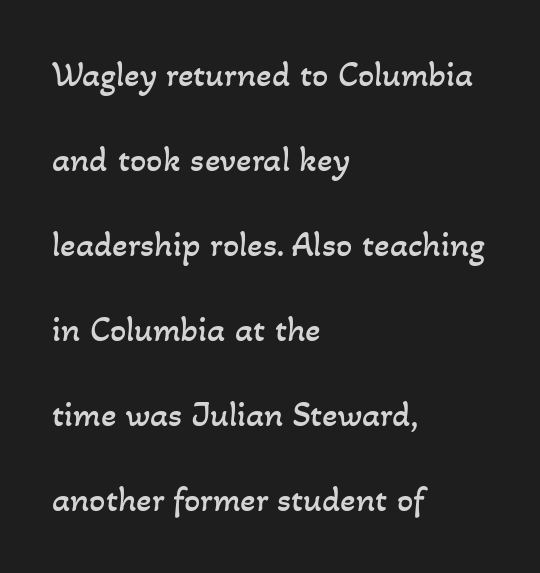
{"bold": "no", "weight": "regular", "width": "normal", "stroke_contrast": "low", "x_height": "small", "monospaced": "no", "underline": "no", "align": "left", "line_spacing": "loose", "line_spacing_ratio": 2.36, "letter_spacing": "normal", "letter_spacing_em": 0.0, "glyph_px": 36}
